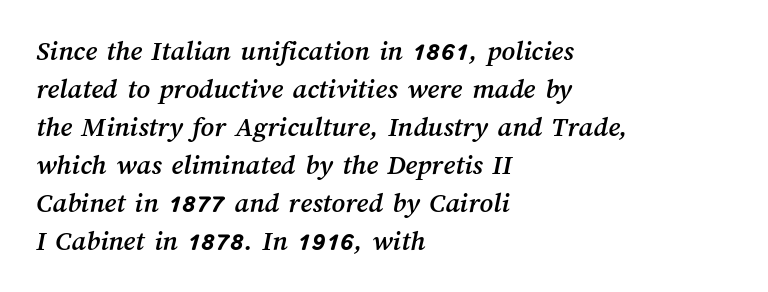
Q: Is the text underlined? A: No.
Q: How is the paragraph aligned? A: Left-aligned.
Q: Is the spacing between letters normal or unusually wide? A: Normal.
Q: Is the spacing between lines tight, normal or loose? A: Normal.
Q: Width (condensed, normal, or wide)? A: Normal.
Q: Stroke contrast? A: Medium.
Q: x-height? A: Medium.
Q: Monospaced? A: No.
